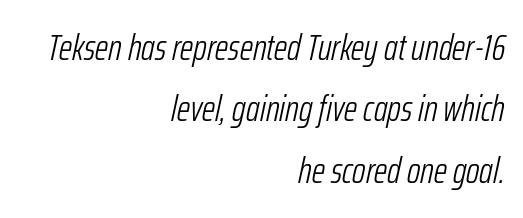
The image shows 37 px light, condensed type, italic (leaning right); set right-aligned, normal line spacing (1.66x), normal letter spacing, not underlined; low stroke contrast and a medium x-height.
